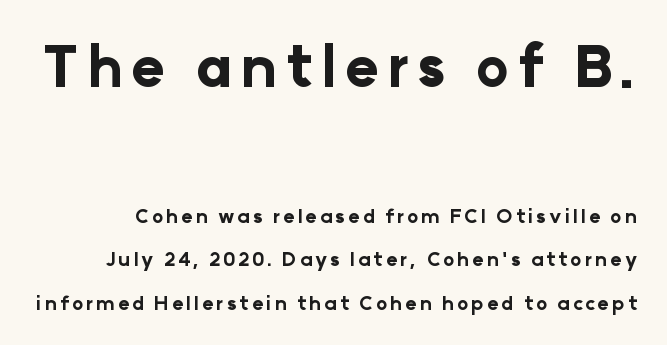
The space between consecutive lines is lavish. Spacing verdict: proportional, widths tailored to each character. Is there any slant? The stems are plumb. This rendering employs a face without finishing strokes, i.e., a sans-serif. Plenty of ink on the page — the face is bold.
